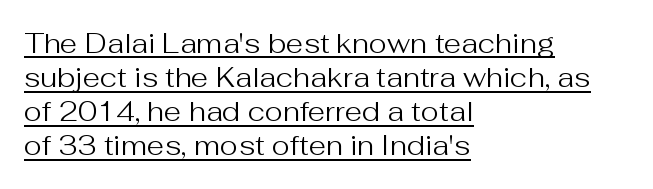
Q: Is the text bold? A: No.
Q: Is the text italic (slanted)? A: No, it is upright.
Q: Is the typeface a serif or a sans-serif typeface? A: Sans-serif.
Q: Is the text underlined? A: Yes.
Q: How is the paragraph aligned? A: Left-aligned.
Q: Is the spacing between letters normal or unusually wide? A: Normal.
Q: Width (condensed, normal, or wide)? A: Normal.
Q: Stroke contrast? A: Medium.
Q: x-height? A: Medium.
Q: Monospaced? A: No.
